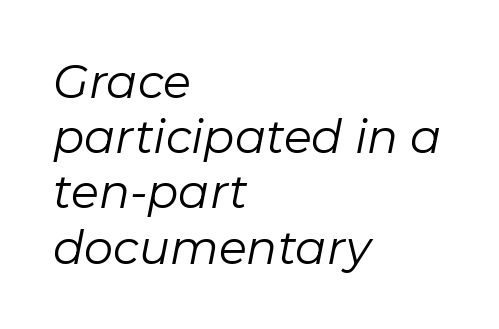
Q: Is the text bold? A: No.
Q: Is the text italic (slanted)? A: Yes, it leans right by about 11 degrees.
Q: Is the text underlined? A: No.
Q: How is the paragraph aligned? A: Left-aligned.
Q: Is the spacing between letters normal or unusually wide? A: Normal.
Q: Width (condensed, normal, or wide)? A: Normal.
Q: Stroke contrast? A: Low.
Q: x-height? A: Medium.
Q: Monospaced? A: No.
